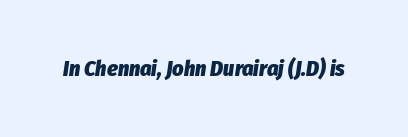
The image shows 22 px bold type, italic (leaning right); set normal letter spacing, not underlined.
